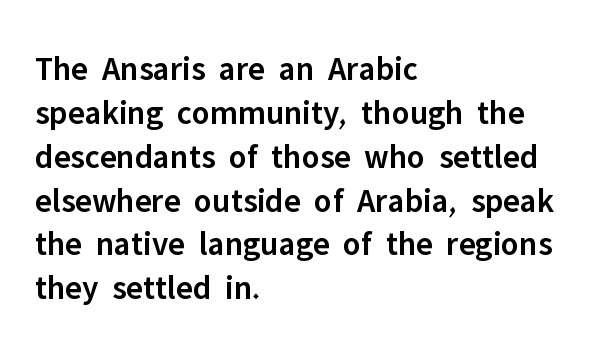
The rag falls on the right side of this text block. On the weight axis this lands at semibold, roughly 600. Underlining? Definitely not there. Vertical strokes here are truly vertical. Baseline-to-baseline distance is the conventional proportion of letter height.
